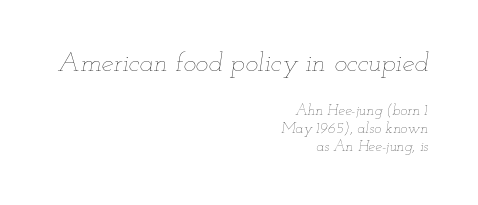
{"italic": "yes", "lean": "right", "slant_degrees": 12, "bold": "no", "underline": "no", "align": "right", "line_spacing_ratio": 1.18, "letter_spacing": "normal", "letter_spacing_em": 0.0, "larger_block": "first", "size_ratio": 1.8, "glyph_px": 27}
